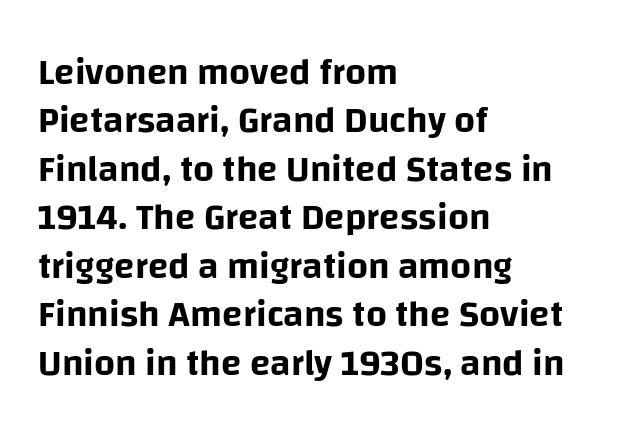
{"serif": "no", "italic": "no", "width": "normal", "stroke_contrast": "low", "x_height": "large", "monospaced": "no", "underline": "no", "align": "left", "line_spacing": "normal", "line_spacing_ratio": 1.31, "letter_spacing": "normal", "letter_spacing_em": 0.0, "glyph_px": 37}
